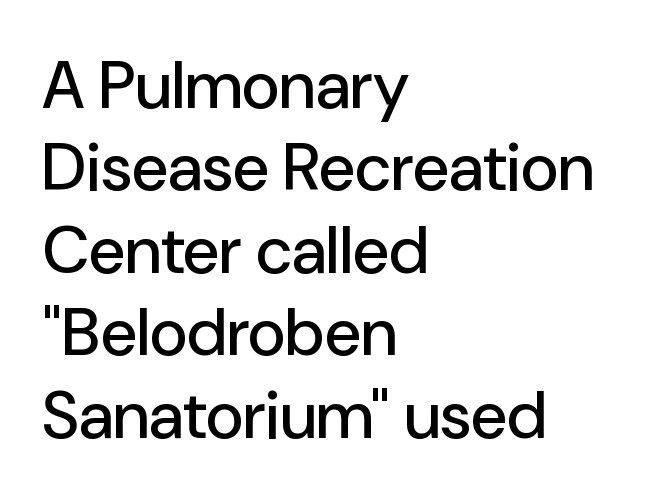
{"serif": "no", "italic": "no", "width": "normal", "stroke_contrast": "low", "x_height": "medium", "monospaced": "no", "underline": "no", "align": "left", "line_spacing": "normal", "line_spacing_ratio": 1.25, "letter_spacing": "normal", "letter_spacing_em": 0.0, "glyph_px": 66}
